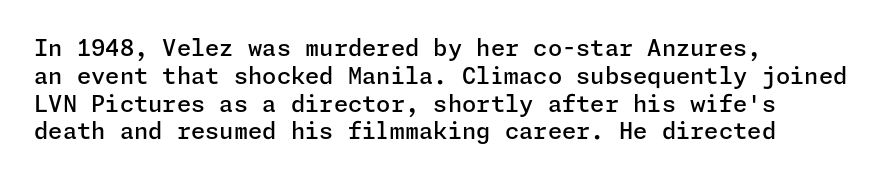
The letters stand straight up with perfectly vertical stems. Standard letterfit; no display-style spreading of the glyphs. Leftover space on each line is placed entirely after the last word. Look at the stroke-to-counter ratio: somewhat heavy, a semibold. Beneath every word, the page is bare.
